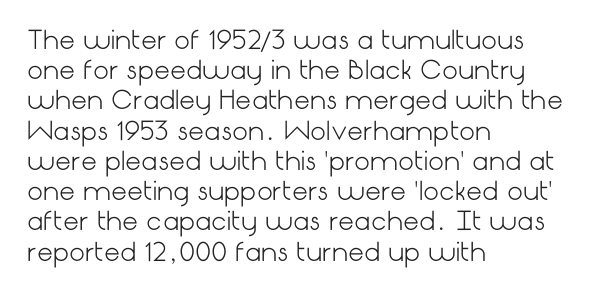
{"italic": "no", "bold": "no", "underline": "no", "align": "left", "line_spacing_ratio": 1.21, "letter_spacing": "normal", "letter_spacing_em": 0.0, "glyph_px": 25}
